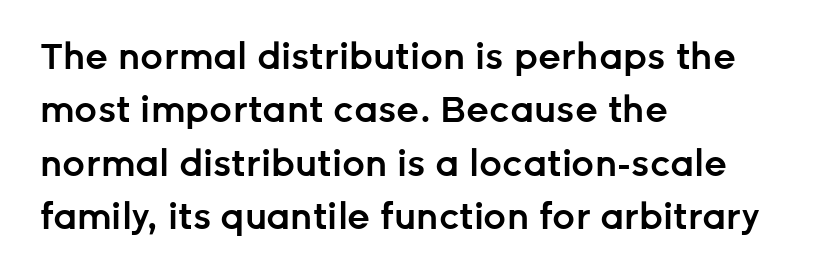
The image shows 36 px semibold sans-serif type, upright; set left-aligned, normal line spacing (1.48x), normal letter spacing, not underlined; low stroke contrast and a medium x-height.
